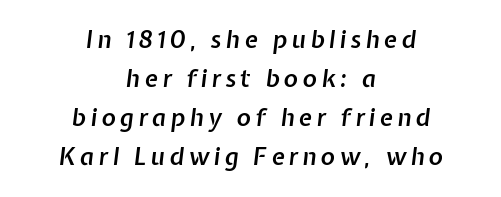
Honestly, the row spacing looks completely unremarkable. Caption: multi-line text, centered on the measure. Bare-footed words on every line. The font's italic variant was chosen for this text. Summary of weight: moderately heavy, a semibold.
